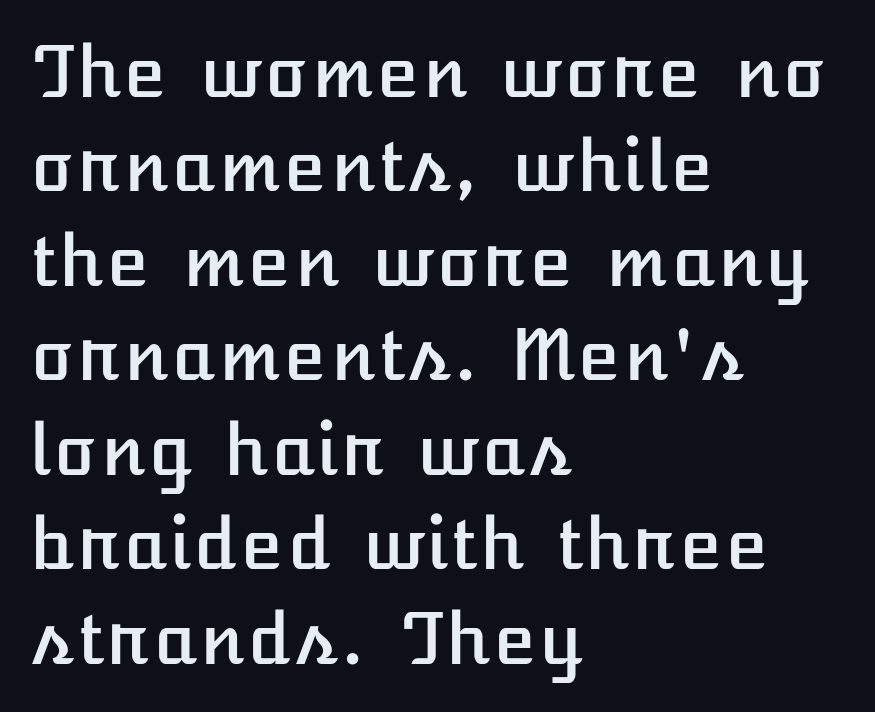
The horizontal fit of the characters is conventional and even. Successive baselines arrive at the customary interval. Any mark beneath the type? The region is blank. Leftover space on each line is placed entirely after the last word.
